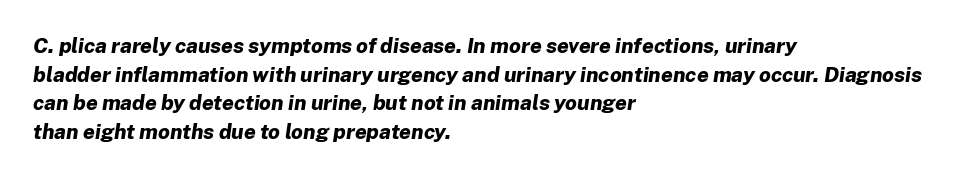
{"italic": "yes", "lean": "right", "slant_degrees": 8, "bold": "yes", "underline": "no", "align": "left", "line_spacing": "normal", "line_spacing_ratio": 1.36, "letter_spacing": "normal", "letter_spacing_em": 0.0, "glyph_px": 21}
